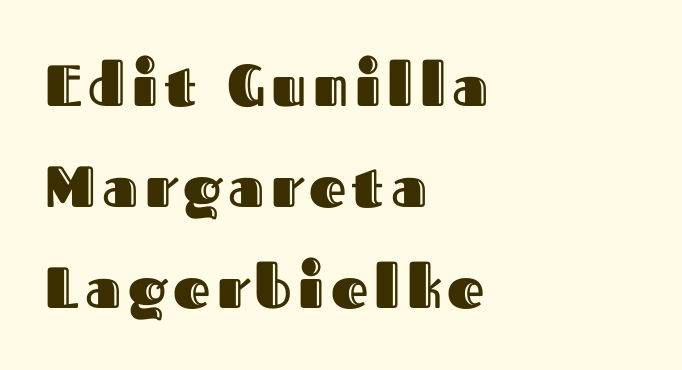
{"italic": "no", "width": "normal", "x_height": "medium", "monospaced": "no", "underline": "no", "align": "left", "line_spacing_ratio": 1.74, "glyph_px": 58}
